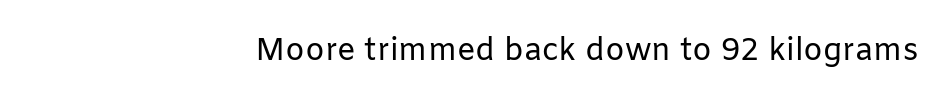
Q: Is the text bold? A: No.
Q: Is the text italic (slanted)? A: No, it is upright.
Q: Is the typeface a serif or a sans-serif typeface? A: Sans-serif.
Q: Is the text underlined? A: No.
Q: How is the paragraph aligned? A: Right-aligned.
Q: Is the spacing between letters normal or unusually wide? A: Normal.
Q: Width (condensed, normal, or wide)? A: Normal.
Q: Stroke contrast? A: Low.
Q: x-height? A: Medium.
Q: Monospaced? A: No.
